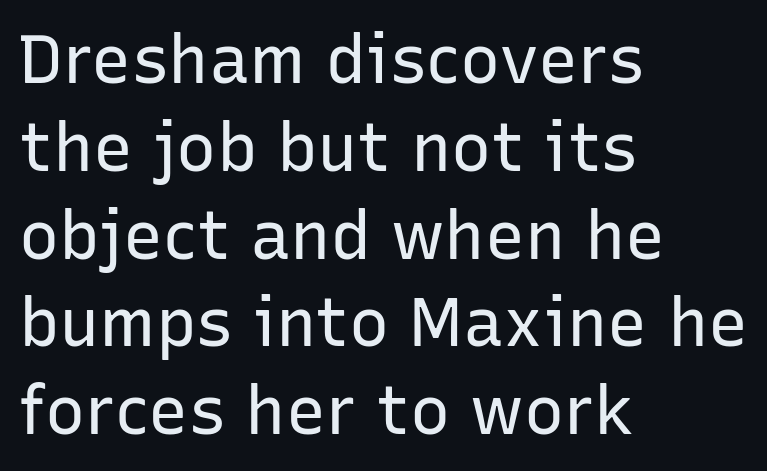
Bold? No — there's no thickening of the strokes. A student would call this left alignment; a typographer would say flush left, rag right. Look at the bottom of the vertical strokes: they stop flat, with no serifs. If you measured baseline to baseline, you'd find a middling distance. Students, note that the glyphs here touch the page at normal intervals. This is the regular roman posture of the typeface.
